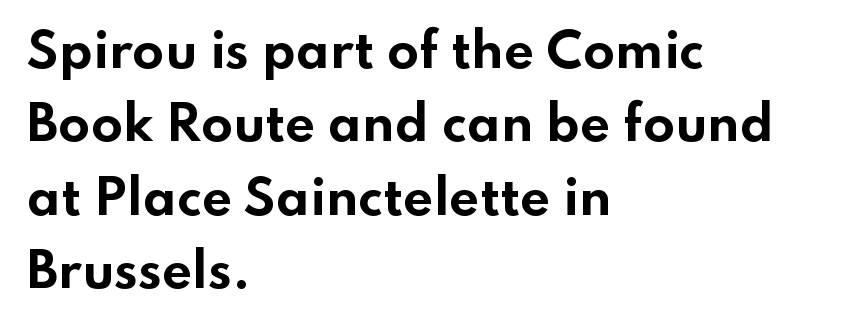
No feet cap the strokes, marking this as sans-serif type. Heft: maximum for text — a bold. Looks like regular typesetting: each glyph gets only the width it needs. The rag falls on the right side of this text block. This sample uses an upright cut, with every glyph sitting square on the baseline. Words appear dense and cohesive because spacing is normal.
